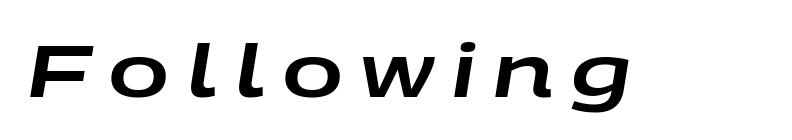
The passage shown has open, widely tracked lettering throughout. Would a proofreader flag this as italicized? Yes. Think of a printed novel: that variable character pitch is what you see here. Beneath every word, the page is bare.
